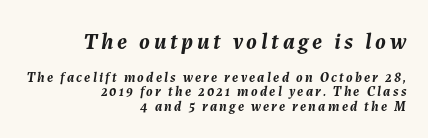
The image shows 23 px bold type, italic (leaning right); set right-aligned, tight line spacing (1.05x), not underlined; the first (top) block is 1.64x larger.
